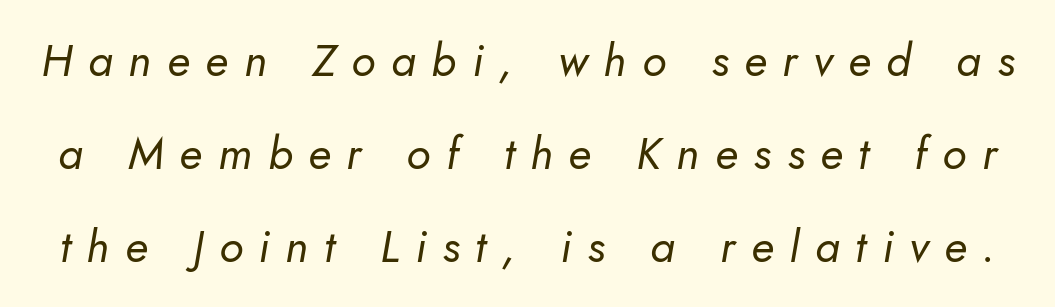
Q: Is the text bold? A: No.
Q: Is the text italic (slanted)? A: Yes, it leans right by about 10 degrees.
Q: Is the text underlined? A: No.
Q: Is the spacing between letters normal or unusually wide? A: Unusually wide.
Q: Is the spacing between lines tight, normal or loose? A: Loose.
Q: Width (condensed, normal, or wide)? A: Normal.
Q: Stroke contrast? A: Low.
Q: x-height? A: Small.
Q: Monospaced? A: No.
